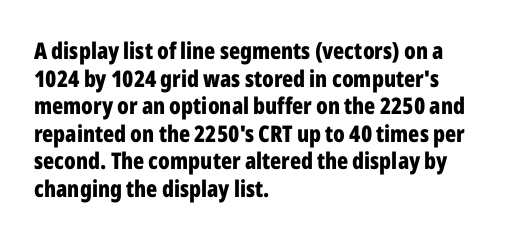
The image shows 23 px bold type, upright; set left-aligned, line spacing 1.2x, normal letter spacing, not underlined.
